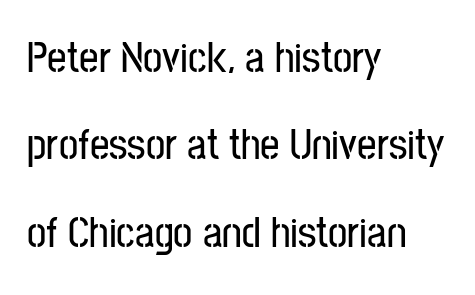
The words here are not underlined. Think of a printed novel: that variable character pitch is what you see here. Is the letter spacing exaggerated? No — it looks like the ordinary default. Nope, not italic — everything's standing straight. No feet cap the strokes, marking this as sans-serif type.
